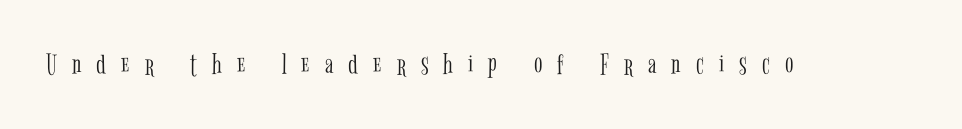
The image shows 31 px light, condensed serif type, upright; set unusually wide letter spacing (+0.49 em), not underlined; low stroke contrast and a medium x-height.
